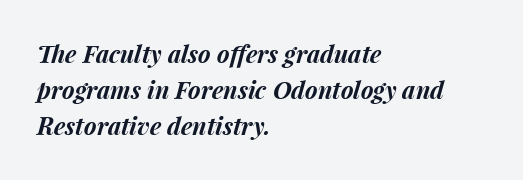
Does the leading feel generous? No, just average. Weight: bold. Nobody drew a line under any word here. Where is the straight margin? On the left. You can tell it's italic because the verticals aren't actually vertical. Students, note that the glyphs here touch the page at normal intervals.
